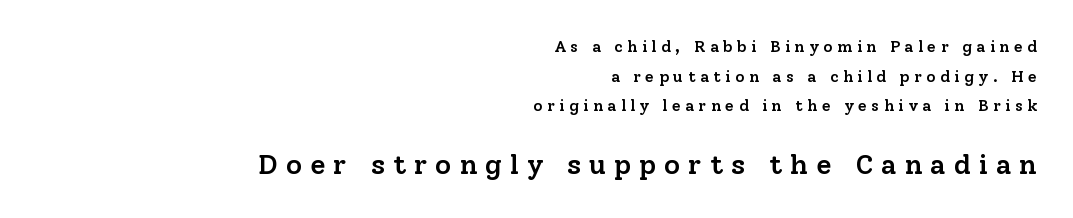
{"serif": "yes", "italic": "no", "bold": "semi", "weight": "semibold", "width": "normal", "stroke_contrast": "low", "x_height": "medium", "monospaced": "no", "underline": "no", "align": "right", "line_spacing_ratio": 1.85, "letter_spacing": "wide", "letter_spacing_em": 0.28, "larger_block": "second", "size_ratio": 1.75, "glyph_px": 28}
